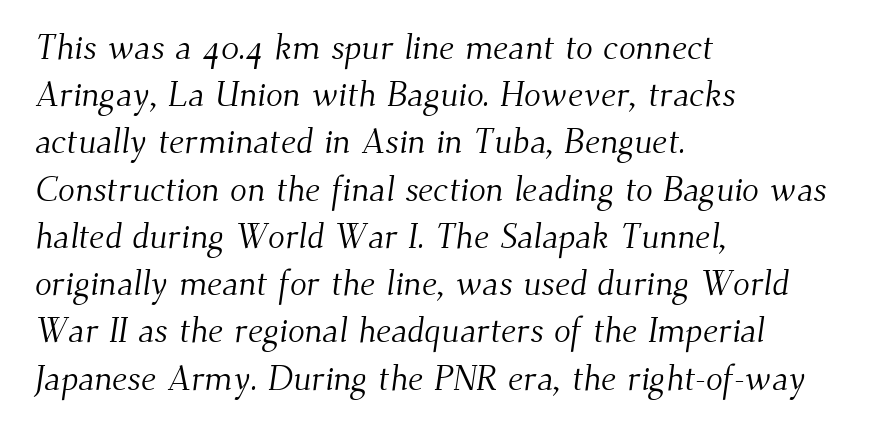
The line-height multiplier appears to be the usual default. You could call the tracking neutral — neither tight nor loose. Letterform terminals end in serifs throughout the passage. The space beneath each line is pristine and unruled. Each letter keeps its own natural width here, so spacing adapts to shape.
